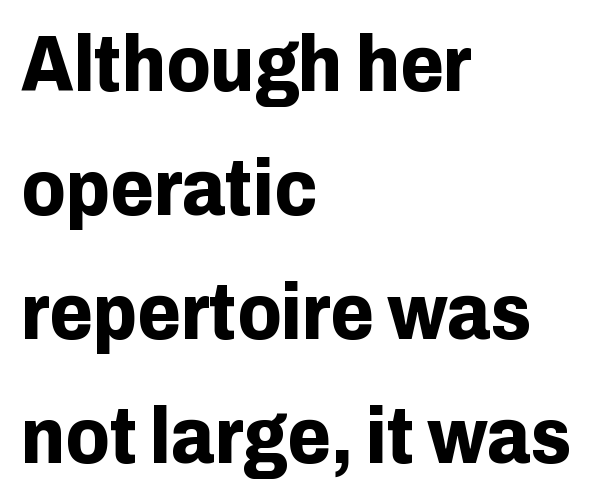
The image shows 79 px bold sans-serif type, upright; set left-aligned, normal line spacing (1.57x), normal letter spacing, not underlined; low stroke contrast and a medium x-height.
